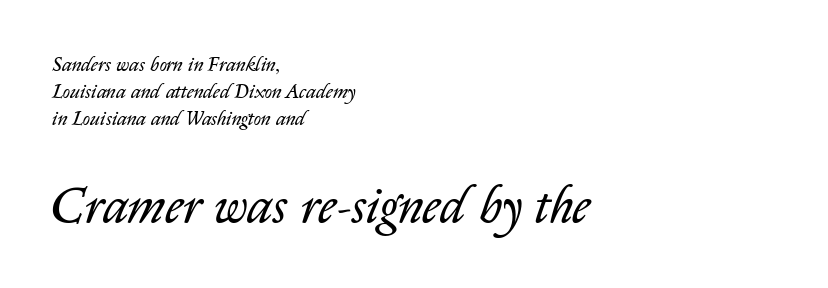
{"italic": "yes", "lean": "right", "slant_degrees": 14, "bold": "no", "weight": "regular", "width": "normal", "stroke_contrast": "low", "x_height": "medium", "monospaced": "no", "underline": "no", "align": "left", "line_spacing": "normal", "line_spacing_ratio": 1.34, "letter_spacing": "normal", "letter_spacing_em": 0.0, "larger_block": "second", "size_ratio": 2.55, "glyph_px": 51}
